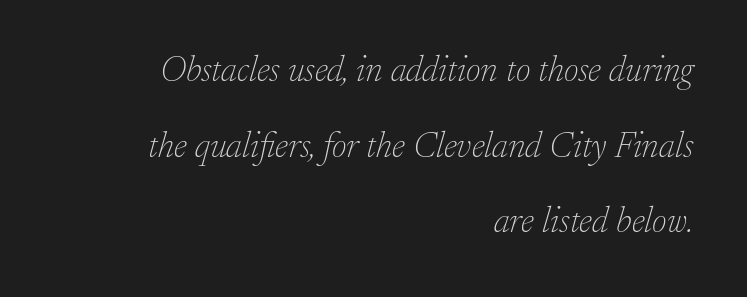
{"serif": "yes", "italic": "yes", "lean": "right", "slant_degrees": 17, "bold": "no", "weight": "thin", "width": "normal", "stroke_contrast": "low", "x_height": "small", "monospaced": "no", "underline": "no", "align": "right", "line_spacing": "loose", "line_spacing_ratio": 2.1, "letter_spacing": "normal", "letter_spacing_em": 0.0, "glyph_px": 36}
